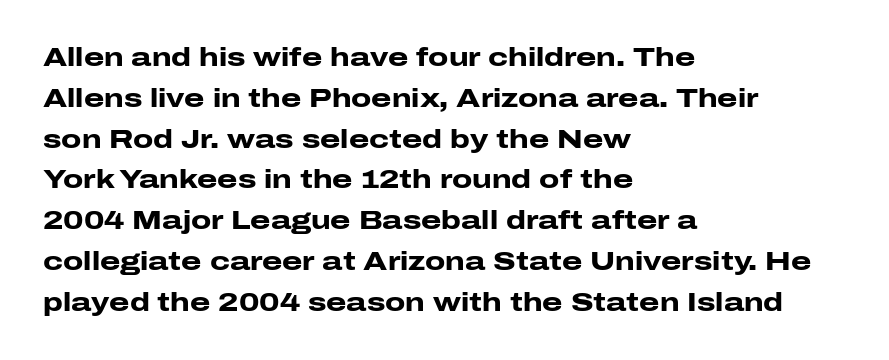
Q: Is the text bold? A: Yes.
Q: Is the text italic (slanted)? A: No, it is upright.
Q: Is the text underlined? A: No.
Q: How is the paragraph aligned? A: Left-aligned.
Q: Is the spacing between letters normal or unusually wide? A: Normal.
Q: Is the spacing between lines tight, normal or loose? A: Normal.
